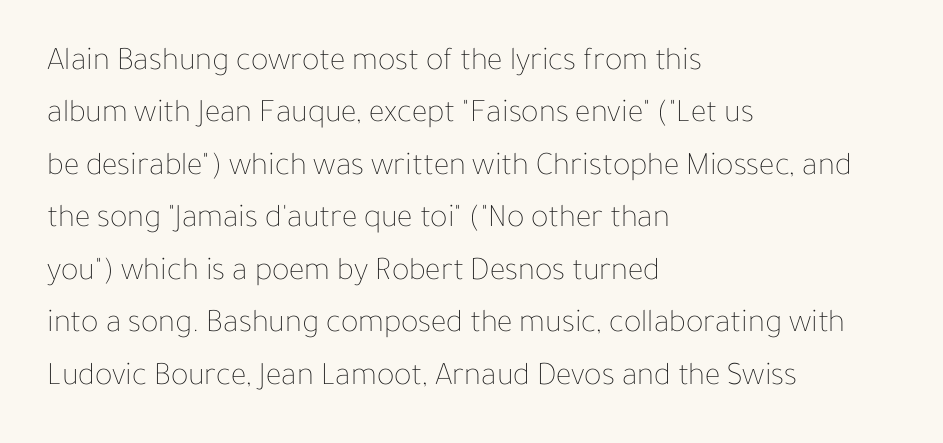
On a weight scale, this lands at 450 or below. Is there much room between lines? A standard amount, neither cramped nor airy. This sample has the flowing, uneven cadence of proportional lettering. Tracking here is standard; glyphs follow each other at the usual distance.
